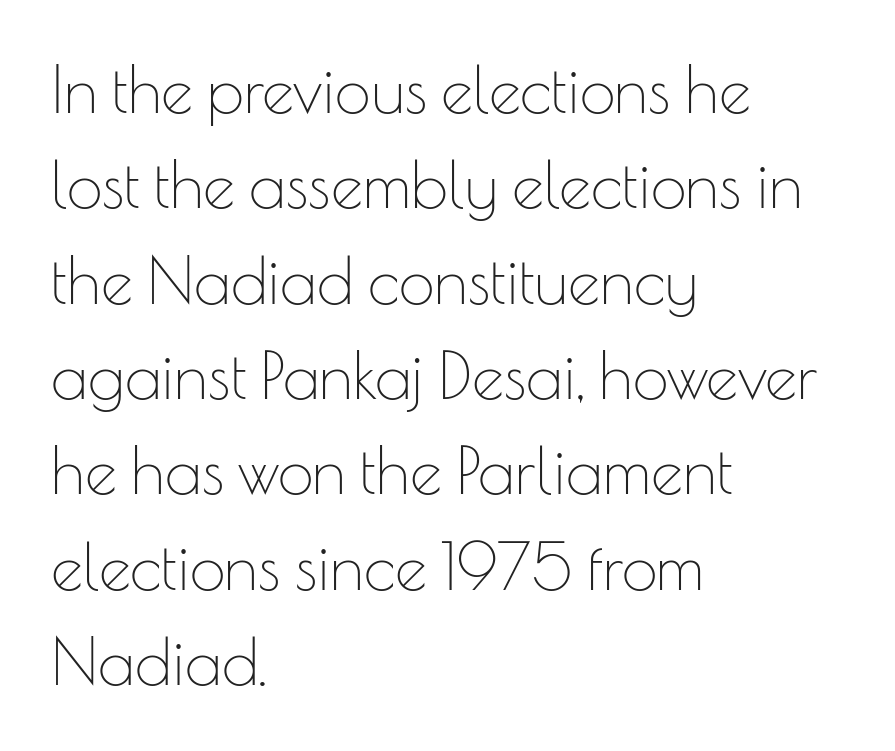
Each letter keeps its own natural width here, so spacing adapts to shape. Only glyphs here, with clear space below each row. The ragged edge is on the right, which tells us the setting is flush left. Is this a sans? Yes — the strokes have no serifs.
